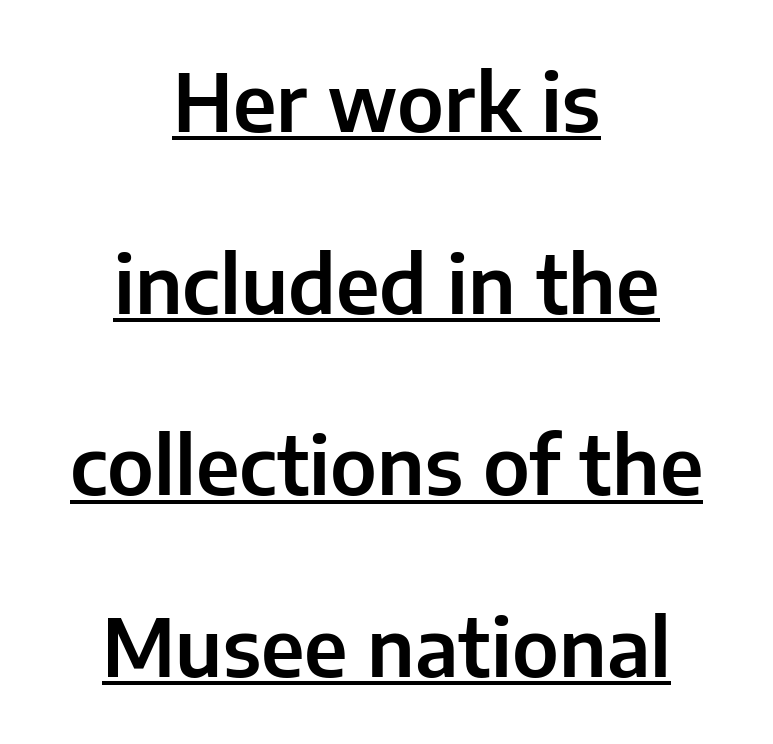
The image shows 80 px sans-serif type, upright; set centered, loose line spacing (2.27x), normal letter spacing, underlined; low stroke contrast and a medium x-height.
